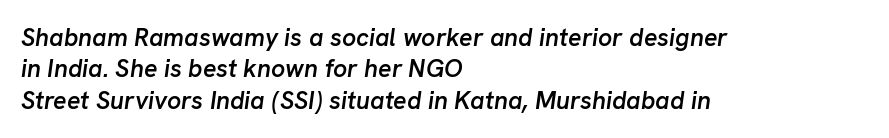
Q: Is the text bold? A: Semi-bold.
Q: Is the text italic (slanted)? A: Yes, it leans right by about 8 degrees.
Q: Is the text underlined? A: No.
Q: How is the paragraph aligned? A: Left-aligned.
Q: Is the spacing between letters normal or unusually wide? A: Normal.
Q: Is the spacing between lines tight, normal or loose? A: Normal.
